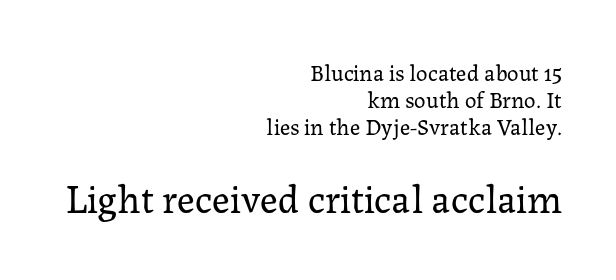
The typography opts for an upright posture over an oblique one. Short note: letters normally spaced. These lines are rendered in a variable-pitch font. Caption: multi-line text, flush right, ragged left. The cut favours lightness, reaching ordinary text weight at its darkest.
